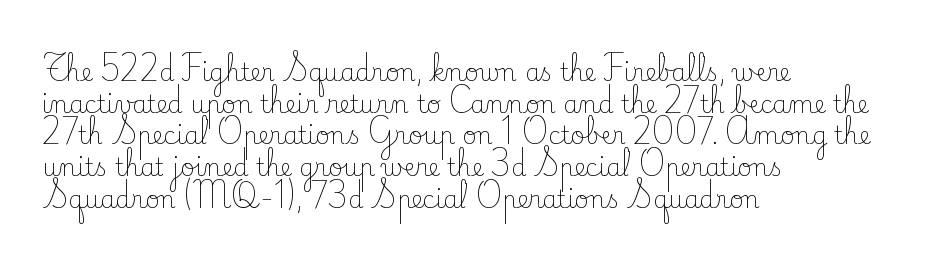
{"italic": "no", "bold": "no", "underline": "no", "align": "left", "line_spacing": "normal", "line_spacing_ratio": 1.32, "letter_spacing": "normal", "letter_spacing_em": 0.0, "glyph_px": 24}
